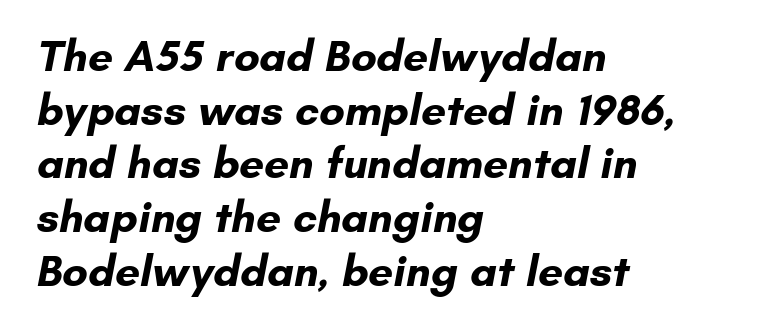
The image shows 44 px bold sans-serif type; set left-aligned, line spacing 1.22x, normal letter spacing, not underlined; low stroke contrast and a small x-height.
